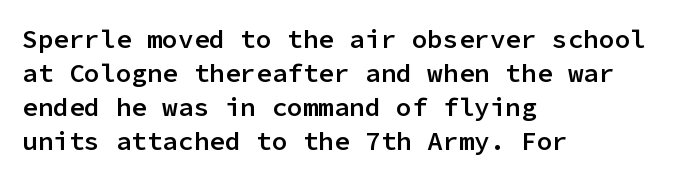
{"italic": "no", "bold": "semi", "underline": "no", "align": "left", "line_spacing": "normal", "line_spacing_ratio": 1.31, "letter_spacing": "normal", "letter_spacing_em": 0.0, "glyph_px": 26}
